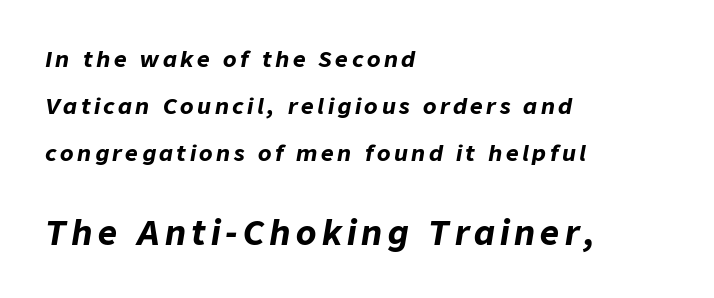
Q: Is the text bold? A: Yes.
Q: Is the text italic (slanted)? A: Yes, it leans right by about 9 degrees.
Q: Is the text underlined? A: No.
Q: How is the paragraph aligned? A: Left-aligned.
Q: Is the spacing between lines tight, normal or loose? A: Loose.
Q: Which block of text is set in a larger size, the first (top) or the second (bottom)? A: The second (bottom) one.
Q: Width (condensed, normal, or wide)? A: Normal.
Q: Stroke contrast? A: Low.
Q: x-height? A: Medium.
Q: Monospaced? A: No.
